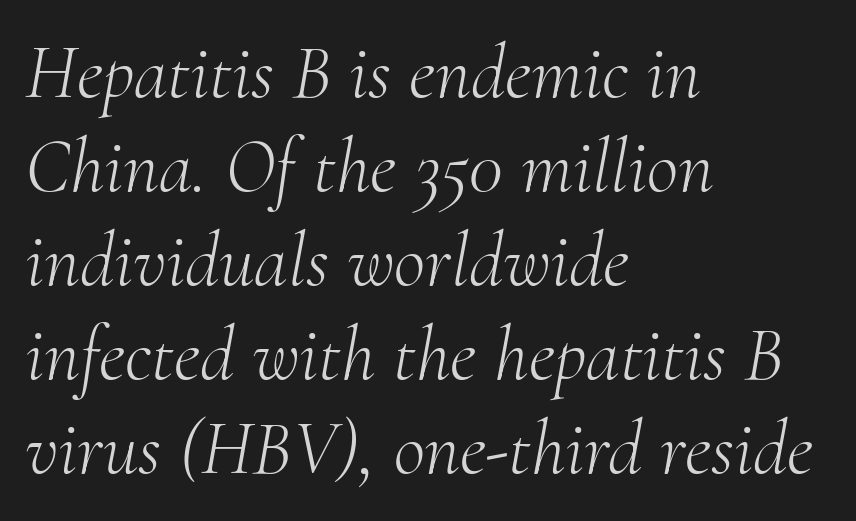
This sample uses a serif face. The rendering anchors every line to the left-hand side. Tall strokes in this sample are angled rather than plumb. Here the designer chose a conventional face with non-uniform glyph widths. The area under the type is left untouched. Words appear dense and cohesive because spacing is normal.
